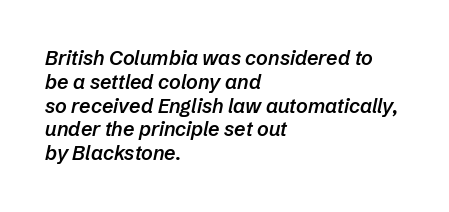
{"italic": "yes", "lean": "right", "slant_degrees": 12, "bold": "semi", "underline": "no", "align": "left", "line_spacing_ratio": 1.19, "letter_spacing": "normal", "letter_spacing_em": 0.0, "glyph_px": 20}
